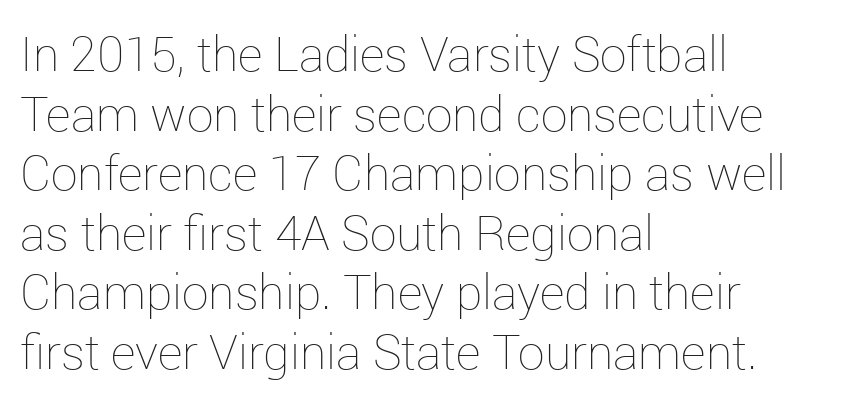
Q: Is the text bold? A: No.
Q: Is the text italic (slanted)? A: No, it is upright.
Q: Is the text underlined? A: No.
Q: How is the paragraph aligned? A: Left-aligned.
Q: Is the spacing between letters normal or unusually wide? A: Normal.
Q: Width (condensed, normal, or wide)? A: Normal.
Q: Stroke contrast? A: Low.
Q: x-height? A: Medium.
Q: Monospaced? A: No.
